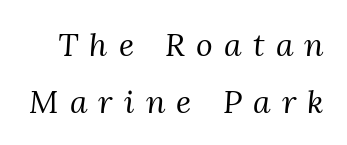
{"serif": "yes", "italic": "yes", "lean": "right", "slant_degrees": 3, "bold": "no", "weight": "regular", "width": "normal", "stroke_contrast": "medium", "x_height": "medium", "monospaced": "no", "underline": "no", "line_spacing_ratio": 1.78, "letter_spacing": "wide", "letter_spacing_em": 0.35, "glyph_px": 32}
